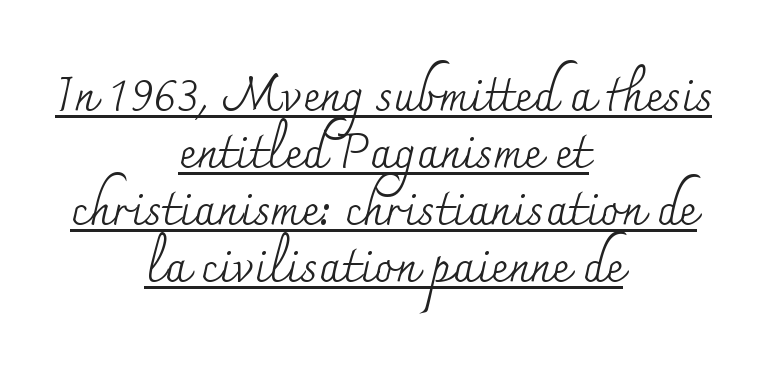
Q: Is the text bold? A: No.
Q: Is the text italic (slanted)? A: Yes.
Q: Is the typeface a serif or a sans-serif typeface? A: Serif.
Q: Is the text underlined? A: Yes.
Q: How is the paragraph aligned? A: Centered.
Q: Is the spacing between letters normal or unusually wide? A: Normal.
Q: Width (condensed, normal, or wide)? A: Normal.
Q: Stroke contrast? A: Medium.
Q: x-height? A: Small.
Q: Monospaced? A: No.
